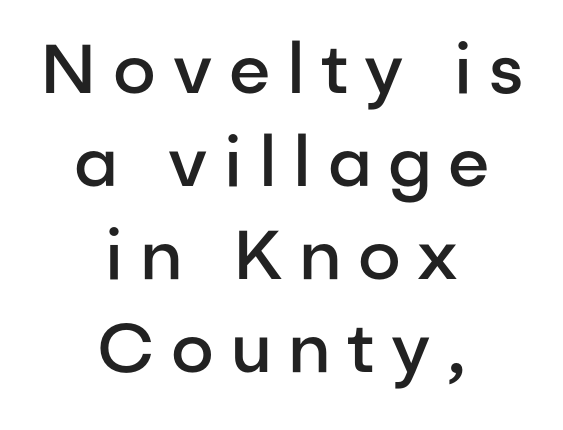
The image shows 69 px semibold sans-serif type, upright; set centered, normal line spacing (1.35x), unusually wide letter spacing (+0.24 em), not underlined; low stroke contrast and a medium x-height.
